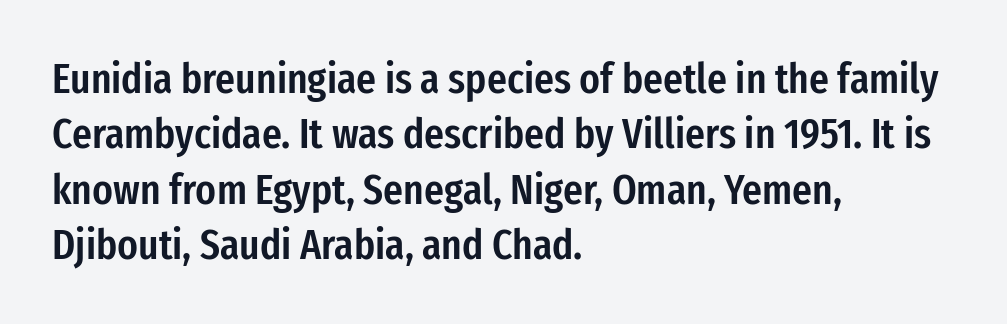
The image shows 43 px semibold, condensed sans-serif type, upright; set left-aligned, normal line spacing (1.29x), normal letter spacing, not underlined; low stroke contrast and a medium x-height.
